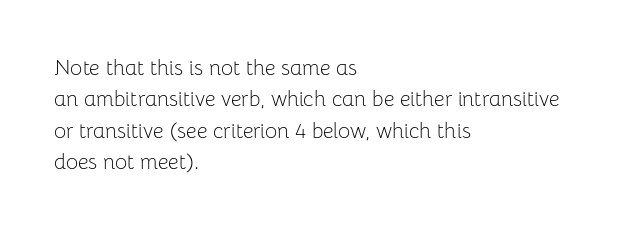
{"italic": "no", "bold": "no", "underline": "no", "align": "left", "line_spacing": "normal", "line_spacing_ratio": 1.49, "letter_spacing": "normal", "letter_spacing_em": 0.0, "glyph_px": 21}
